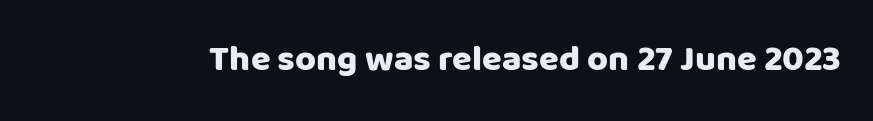
Q: Is the text italic (slanted)? A: No, it is upright.
Q: Is the typeface a serif or a sans-serif typeface? A: Sans-serif.
Q: Is the text underlined? A: No.
Q: Is the spacing between letters normal or unusually wide? A: Normal.
Q: Width (condensed, normal, or wide)? A: Normal.
Q: Stroke contrast? A: Low.
Q: x-height? A: Large.
Q: Monospaced? A: No.
